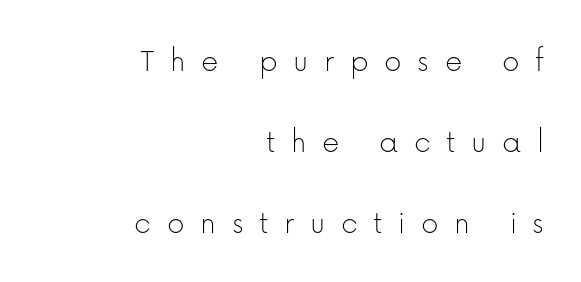
Q: Is the text bold? A: No.
Q: Is the text italic (slanted)? A: No, it is upright.
Q: Is the typeface a serif or a sans-serif typeface? A: Sans-serif.
Q: Is the text underlined? A: No.
Q: How is the paragraph aligned? A: Right-aligned.
Q: Is the spacing between letters normal or unusually wide? A: Unusually wide.
Q: Is the spacing between lines tight, normal or loose? A: Loose.
Q: Width (condensed, normal, or wide)? A: Normal.
Q: Stroke contrast? A: Low.
Q: x-height? A: Medium.
Q: Monospaced? A: No.
